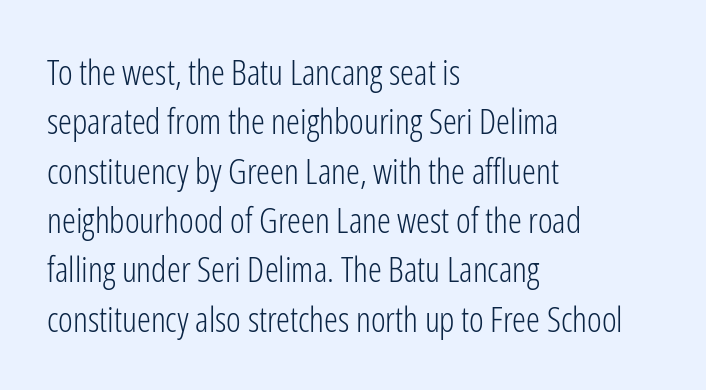
Q: Is the text bold? A: No.
Q: Is the text italic (slanted)? A: No, it is upright.
Q: Is the typeface a serif or a sans-serif typeface? A: Sans-serif.
Q: Is the text underlined? A: No.
Q: How is the paragraph aligned? A: Left-aligned.
Q: Is the spacing between letters normal or unusually wide? A: Normal.
Q: Is the spacing between lines tight, normal or loose? A: Normal.
Q: Width (condensed, normal, or wide)? A: Condensed.
Q: Stroke contrast? A: Low.
Q: x-height? A: Medium.
Q: Monospaced? A: No.
